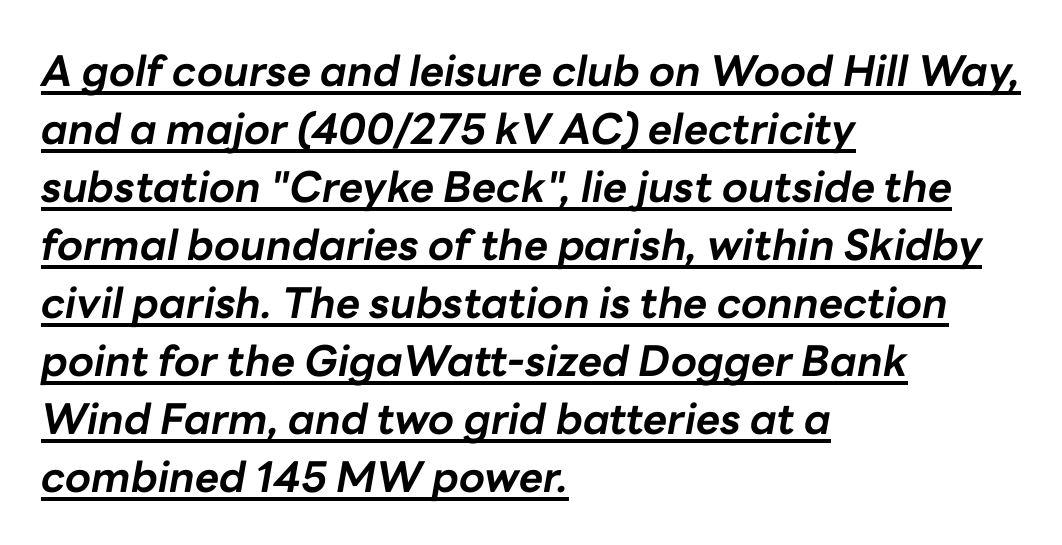
Is there an underline? Yes — a line sits under the letters. Each letter keeps its own natural width here, so spacing adapts to shape. Characters follow at the spacing the type designer built in. The characters look thick and weighty, a clear bold. Which margin do the lines hug? The left one — the right edge is uneven.
